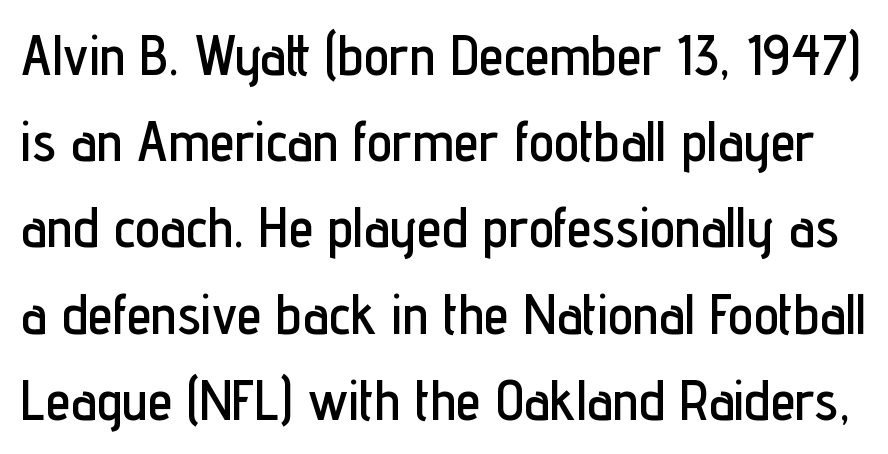
Q: Is the text italic (slanted)? A: No, it is upright.
Q: Is the typeface a serif or a sans-serif typeface? A: Sans-serif.
Q: Is the text underlined? A: No.
Q: Is the spacing between letters normal or unusually wide? A: Normal.
Q: Is the spacing between lines tight, normal or loose? A: Normal.
Q: Width (condensed, normal, or wide)? A: Condensed.
Q: Stroke contrast? A: Low.
Q: x-height? A: Medium.
Q: Monospaced? A: No.
